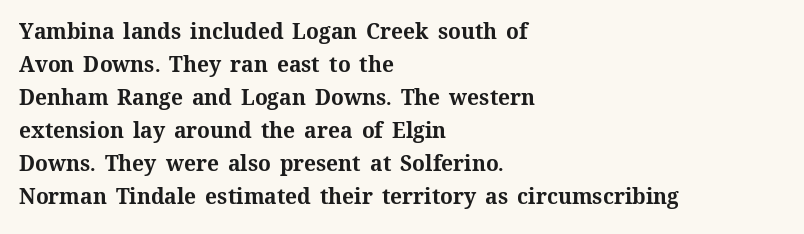
{"italic": "no", "bold": "yes", "underline": "no", "align": "left", "line_spacing": "normal", "line_spacing_ratio": 1.57, "letter_spacing": "normal", "letter_spacing_em": 0.0, "glyph_px": 21}
